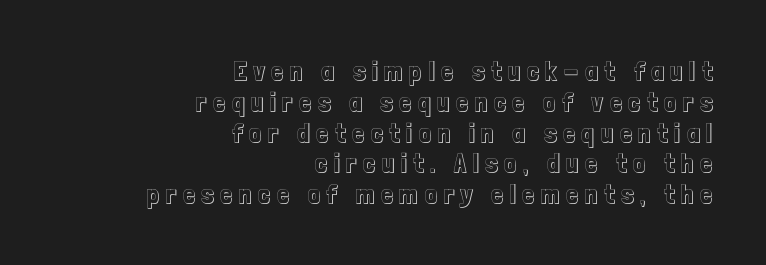
Q: Is the text italic (slanted)? A: No, it is upright.
Q: Is the text underlined? A: No.
Q: How is the paragraph aligned? A: Right-aligned.
Q: Is the spacing between letters normal or unusually wide? A: Unusually wide.
Q: Is the spacing between lines tight, normal or loose? A: Tight.
